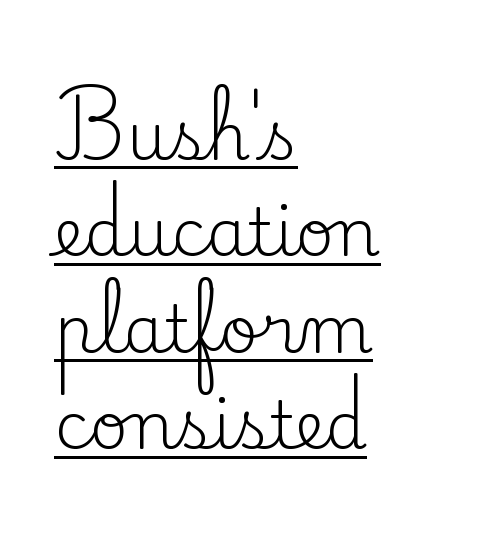
The image shows 66 px regular-weight type, upright; set left-aligned, normal line spacing (1.46x), normal letter spacing, underlined; low stroke contrast and a small x-height.
